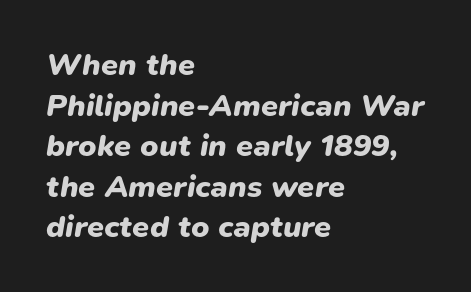
{"italic": "yes", "lean": "right", "slant_degrees": 9, "bold": "yes", "weight": "heavy", "width": "normal", "stroke_contrast": "low", "x_height": "medium", "monospaced": "no", "underline": "no", "align": "left", "line_spacing": "normal", "line_spacing_ratio": 1.31, "letter_spacing": "normal", "letter_spacing_em": 0.0, "glyph_px": 31}
